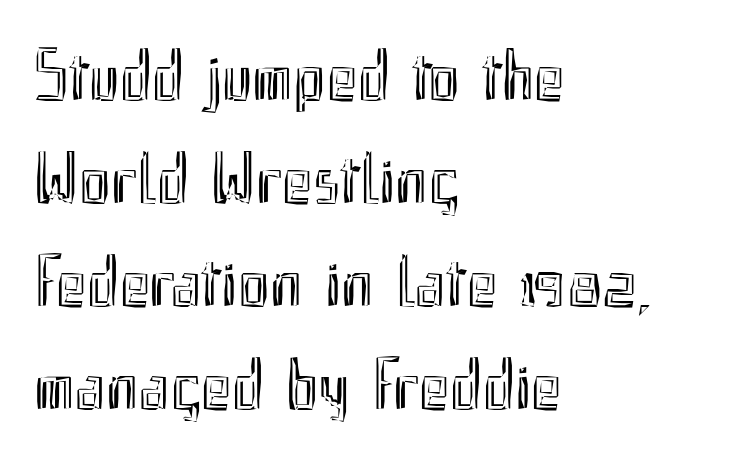
Q: Is the text italic (slanted)? A: No, it is upright.
Q: Is the text underlined? A: No.
Q: How is the paragraph aligned? A: Left-aligned.
Q: Is the spacing between letters normal or unusually wide? A: Normal.
Q: Is the spacing between lines tight, normal or loose? A: Normal.
Q: Width (condensed, normal, or wide)? A: Condensed.
Q: x-height? A: Small.
Q: Monospaced? A: No.
